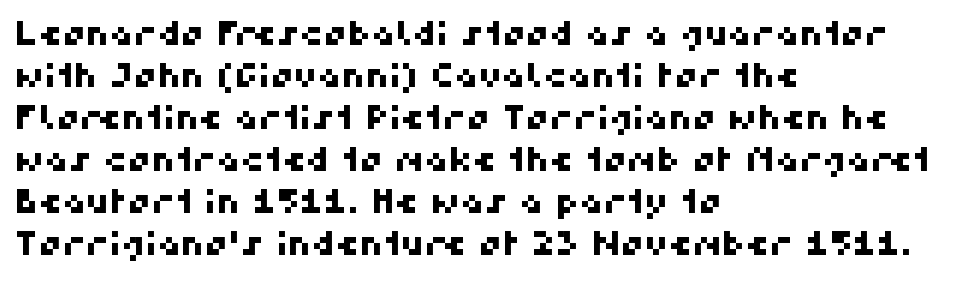
{"serif": "no", "width": "normal", "stroke_contrast": "high", "x_height": "medium", "monospaced": "no", "underline": "no", "align": "left", "line_spacing": "normal", "line_spacing_ratio": 1.27, "letter_spacing": "normal", "letter_spacing_em": 0.0, "glyph_px": 33}
